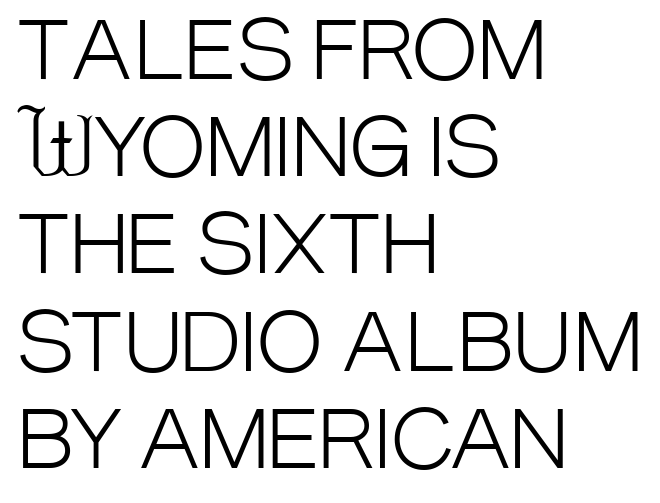
{"serif": "no", "italic": "no", "bold": "no", "weight": "light", "width": "condensed", "stroke_contrast": "low", "x_height": "large", "monospaced": "no", "underline": "no", "align": "left", "line_spacing_ratio": 1.23, "letter_spacing": "normal", "letter_spacing_em": 0.0, "glyph_px": 79}
